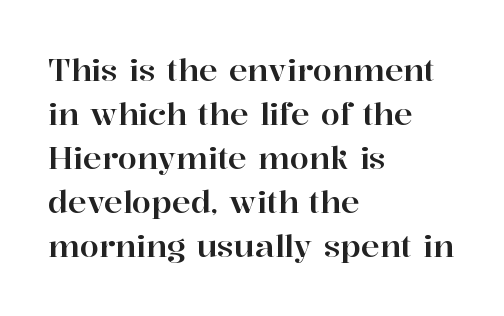
Q: Is the text italic (slanted)? A: No, it is upright.
Q: Is the typeface a serif or a sans-serif typeface? A: Serif.
Q: Is the text underlined? A: No.
Q: How is the paragraph aligned? A: Left-aligned.
Q: Is the spacing between letters normal or unusually wide? A: Normal.
Q: Is the spacing between lines tight, normal or loose? A: Normal.
Q: Width (condensed, normal, or wide)? A: Normal.
Q: Stroke contrast? A: High.
Q: x-height? A: Medium.
Q: Monospaced? A: No.
